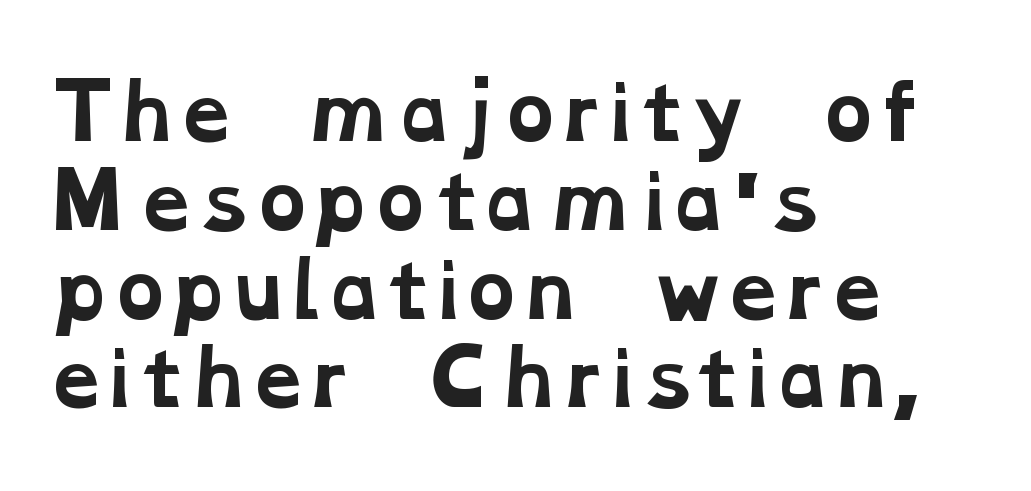
{"serif": "yes", "bold": "yes", "weight": "bold", "width": "wide", "stroke_contrast": "low", "x_height": "medium", "monospaced": "no", "underline": "no", "align": "left", "line_spacing_ratio": 1.2, "letter_spacing": "normal", "letter_spacing_em": 0.0, "glyph_px": 74}
